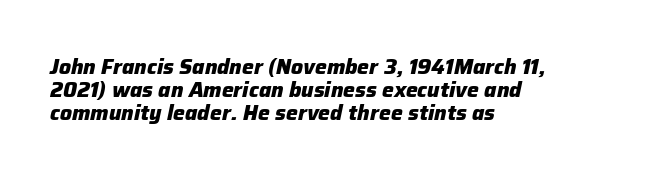
Q: Is the text bold? A: Yes.
Q: Is the text italic (slanted)? A: Yes, it leans right by about 12 degrees.
Q: Is the text underlined? A: No.
Q: How is the paragraph aligned? A: Left-aligned.
Q: Is the spacing between letters normal or unusually wide? A: Normal.
Q: Is the spacing between lines tight, normal or loose? A: Tight.
